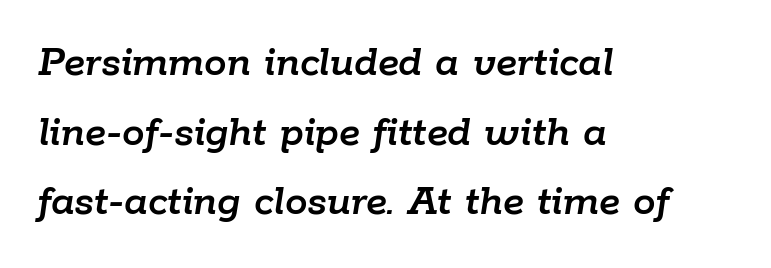
The image shows 45 px text type, italic (leaning right); set left-aligned, normal line spacing (1.55x), normal letter spacing, not underlined; low stroke contrast and a medium x-height.
